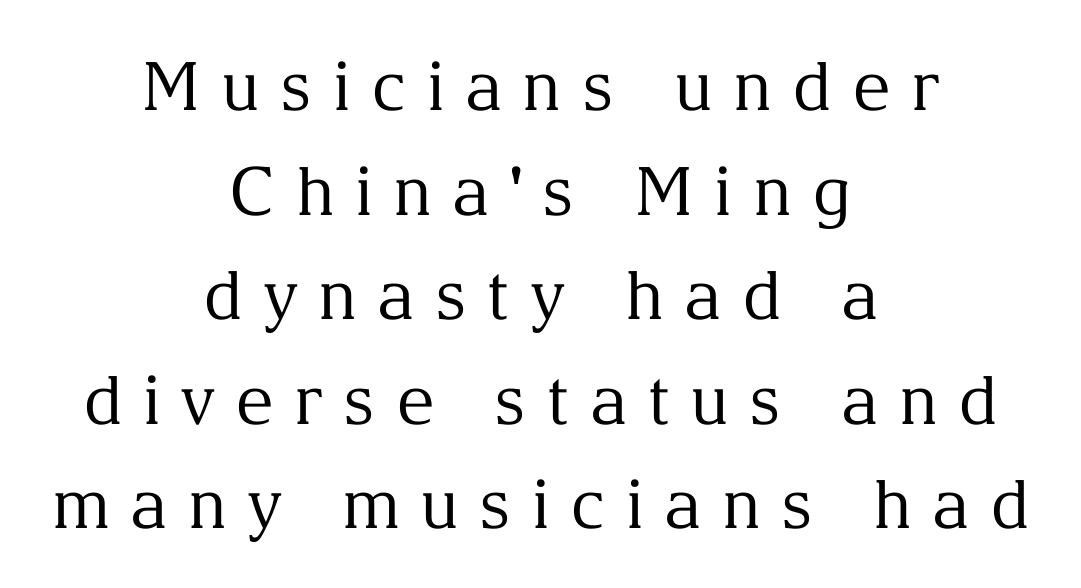
Proportional: the letters do not fall into vertical columns. The typeface has the unassuming heft of standard copy or less. Posture: upright roman. The leading is moderate, giving the passage an even texture. These lines stack symmetrically, like a column narrowing and widening about its center. Observe the serifs anchoring each vertical stroke in this sample.
